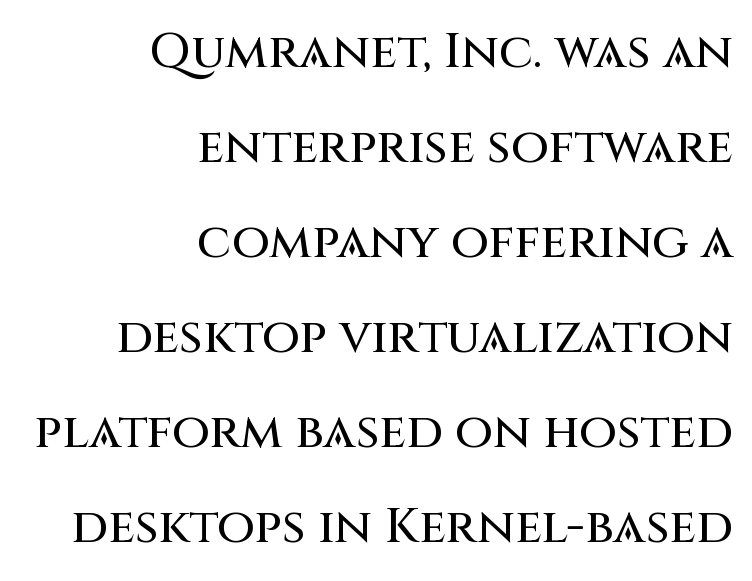
Q: Is the text italic (slanted)? A: No, it is upright.
Q: Is the typeface a serif or a sans-serif typeface? A: Sans-serif.
Q: Is the text underlined? A: No.
Q: How is the paragraph aligned? A: Right-aligned.
Q: Is the spacing between letters normal or unusually wide? A: Normal.
Q: Is the spacing between lines tight, normal or loose? A: Loose.
Q: Width (condensed, normal, or wide)? A: Normal.
Q: Stroke contrast? A: Medium.
Q: x-height? A: Large.
Q: Monospaced? A: No.
